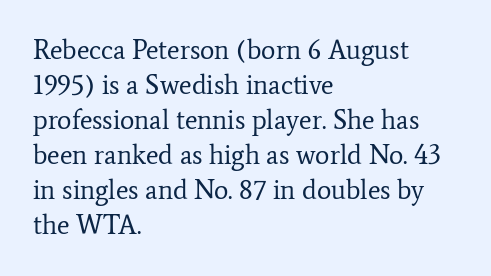
Q: Is the text bold? A: No.
Q: Is the text italic (slanted)? A: No, it is upright.
Q: Is the text underlined? A: No.
Q: How is the paragraph aligned? A: Left-aligned.
Q: Is the spacing between letters normal or unusually wide? A: Normal.
Q: Is the spacing between lines tight, normal or loose? A: Normal.
